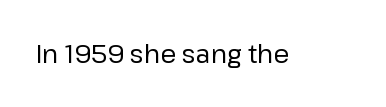
The rendering keeps characters at their native spacing. The font sits on the lighter half of the weight spectrum, regular included. Quick note: underline off. Is there any slant? The stems are plumb.
